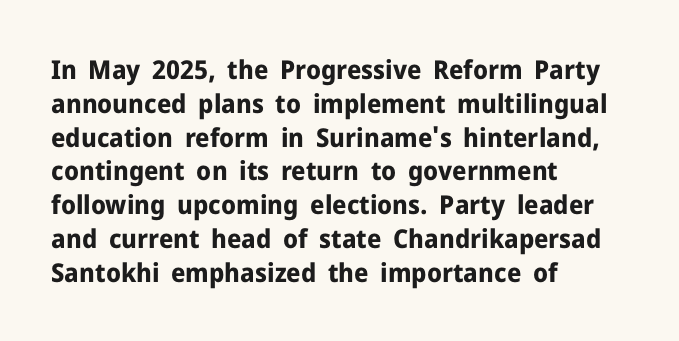
{"italic": "no", "bold": "yes", "underline": "no", "align": "left", "line_spacing": "normal", "line_spacing_ratio": 1.3, "letter_spacing": "normal", "letter_spacing_em": 0.0, "glyph_px": 26}
